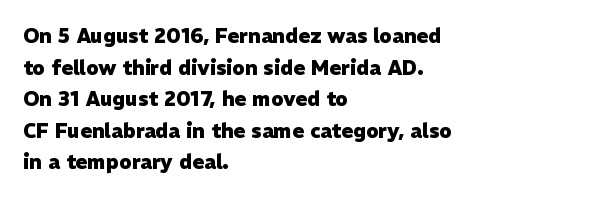
The image shows 20 px bold type, upright; set left-aligned, normal line spacing (1.58x), normal letter spacing, not underlined.
